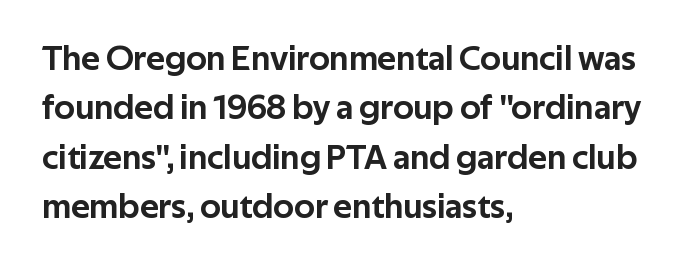
Q: Is the text italic (slanted)? A: No, it is upright.
Q: Is the typeface a serif or a sans-serif typeface? A: Sans-serif.
Q: Is the text underlined? A: No.
Q: How is the paragraph aligned? A: Left-aligned.
Q: Is the spacing between letters normal or unusually wide? A: Normal.
Q: Is the spacing between lines tight, normal or loose? A: Normal.
Q: Width (condensed, normal, or wide)? A: Normal.
Q: Stroke contrast? A: Low.
Q: x-height? A: Medium.
Q: Monospaced? A: No.
